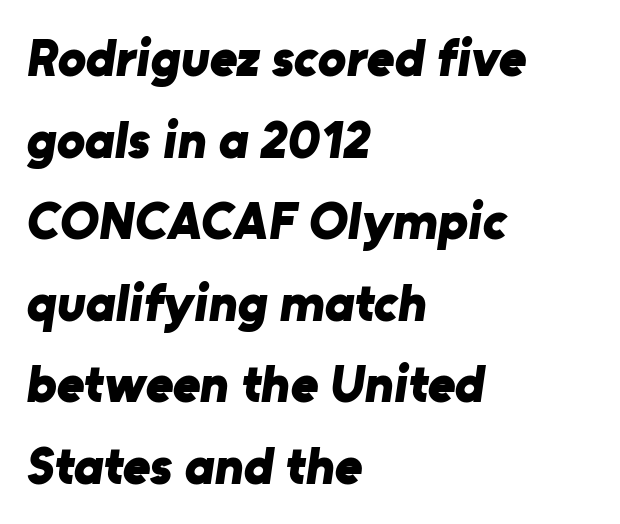
Q: Is the text bold? A: Yes.
Q: Is the typeface a serif or a sans-serif typeface? A: Sans-serif.
Q: Is the text underlined? A: No.
Q: How is the paragraph aligned? A: Left-aligned.
Q: Is the spacing between letters normal or unusually wide? A: Normal.
Q: Is the spacing between lines tight, normal or loose? A: Normal.
Q: Width (condensed, normal, or wide)? A: Normal.
Q: Stroke contrast? A: Low.
Q: x-height? A: Medium.
Q: Monospaced? A: No.
